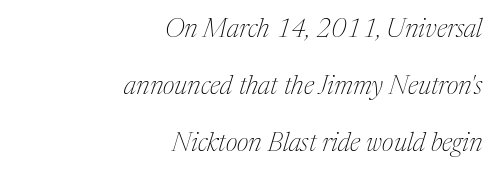
{"italic": "yes", "lean": "right", "slant_degrees": 17, "bold": "no", "underline": "no", "align": "right", "line_spacing": "loose", "line_spacing_ratio": 2.19, "letter_spacing": "normal", "letter_spacing_em": 0.0, "glyph_px": 26}
